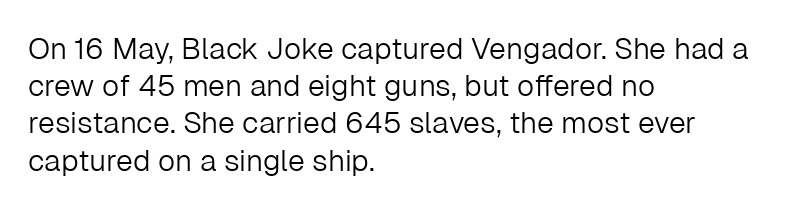
Q: Is the text bold? A: No.
Q: Is the text italic (slanted)? A: No, it is upright.
Q: Is the typeface a serif or a sans-serif typeface? A: Sans-serif.
Q: Is the text underlined? A: No.
Q: How is the paragraph aligned? A: Left-aligned.
Q: Is the spacing between letters normal or unusually wide? A: Normal.
Q: Width (condensed, normal, or wide)? A: Normal.
Q: Stroke contrast? A: Low.
Q: x-height? A: Medium.
Q: Monospaced? A: No.
